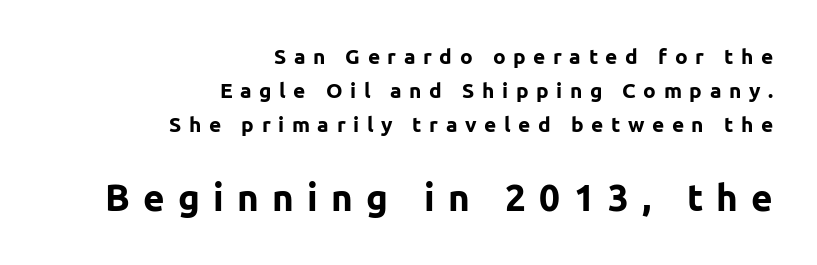
The lines are quadded right. Vertically, the passage feels balanced, rows spaced as you'd expect. Beneath every word, the page is bare. The type sits square on the baseline with zero lean. Is the type bold? Yes — the strokes are clearly thick and heavy. You could only call the tracking loose — the letters float apart.
